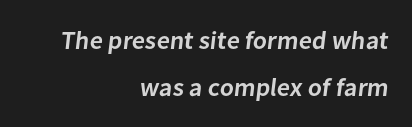
{"bold": "semi", "underline": "no", "align": "right", "line_spacing_ratio": 1.87, "letter_spacing": "normal", "letter_spacing_em": 0.0, "glyph_px": 25}
